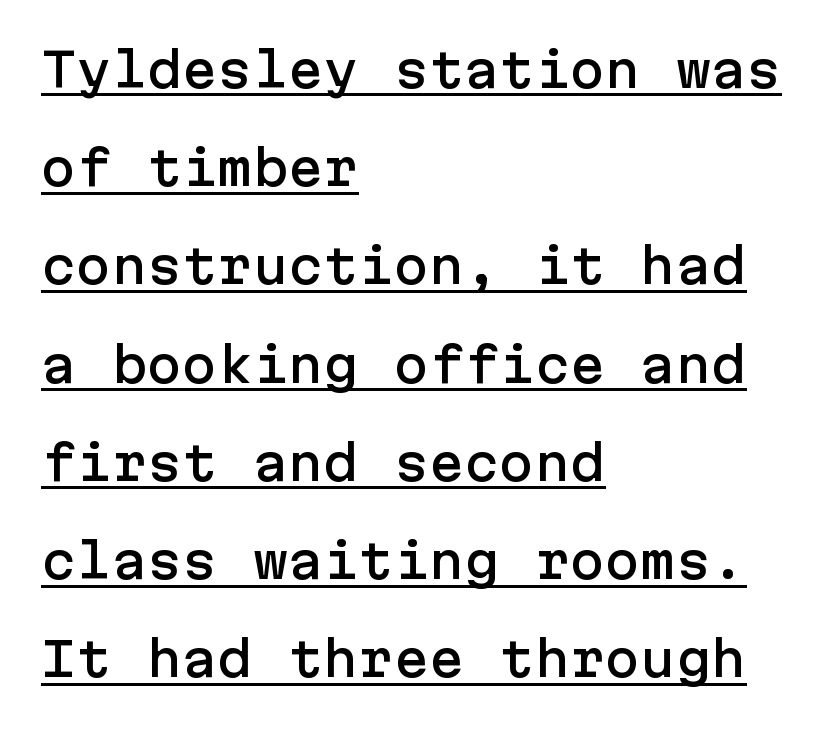
Q: Is the text italic (slanted)? A: No, it is upright.
Q: Is the typeface a serif or a sans-serif typeface? A: Sans-serif.
Q: Is the text underlined? A: Yes.
Q: How is the paragraph aligned? A: Left-aligned.
Q: Is the spacing between letters normal or unusually wide? A: Normal.
Q: Is the spacing between lines tight, normal or loose? A: Loose.
Q: Width (condensed, normal, or wide)? A: Normal.
Q: Stroke contrast? A: Low.
Q: x-height? A: Medium.
